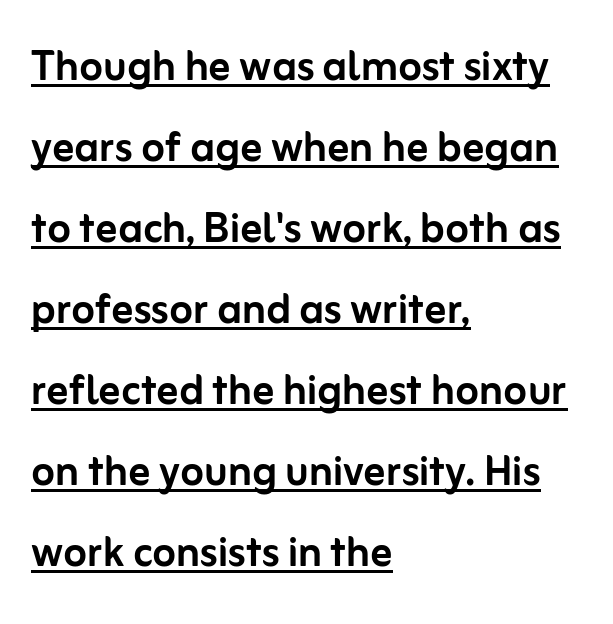
Q: Is the text italic (slanted)? A: No, it is upright.
Q: Is the typeface a serif or a sans-serif typeface? A: Sans-serif.
Q: Is the text underlined? A: Yes.
Q: How is the paragraph aligned? A: Left-aligned.
Q: Is the spacing between letters normal or unusually wide? A: Normal.
Q: Is the spacing between lines tight, normal or loose? A: Normal.
Q: Width (condensed, normal, or wide)? A: Normal.
Q: Stroke contrast? A: Low.
Q: x-height? A: Medium.
Q: Monospaced? A: No.
